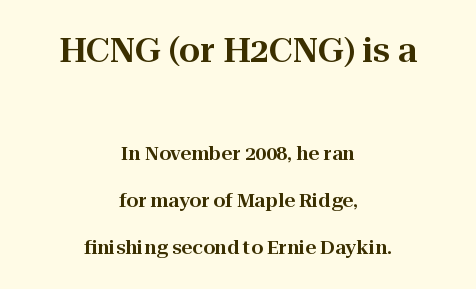
Whoever set this made the first block the dominant, larger element. Descenders are the only things crossing below the line. Characters follow at the spacing the type designer built in. A student would call this center alignment; a typographer would say set centered. Compared with typical paragraphs, the rows here are farther apart. Unlike italic type, these characters show no tilt at all.
